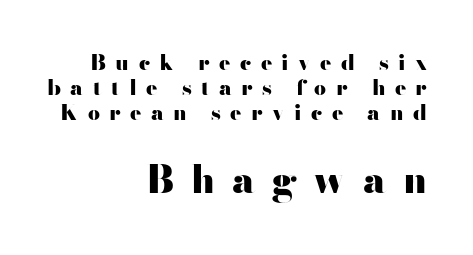
The image shows 37 px heavy, wide sans-serif type, upright; set right-aligned, line spacing 1.2x, unusually wide letter spacing (+0.45 em), not underlined; the second (bottom) block is 1.76x larger; high stroke contrast and a small x-height.
